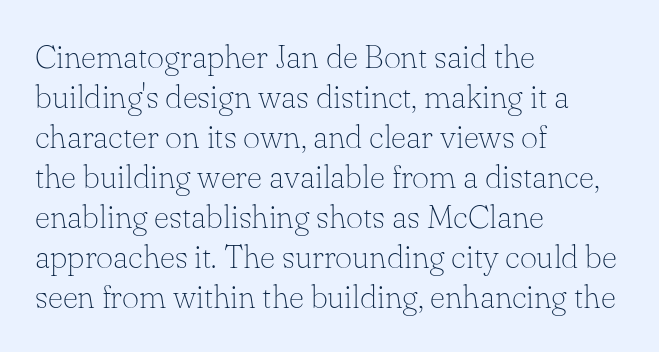
Q: Is the text bold? A: No.
Q: Is the text italic (slanted)? A: No, it is upright.
Q: Is the typeface a serif or a sans-serif typeface? A: Serif.
Q: Is the text underlined? A: No.
Q: How is the paragraph aligned? A: Left-aligned.
Q: Is the spacing between letters normal or unusually wide? A: Normal.
Q: Width (condensed, normal, or wide)? A: Normal.
Q: Stroke contrast? A: Low.
Q: x-height? A: Small.
Q: Monospaced? A: No.
